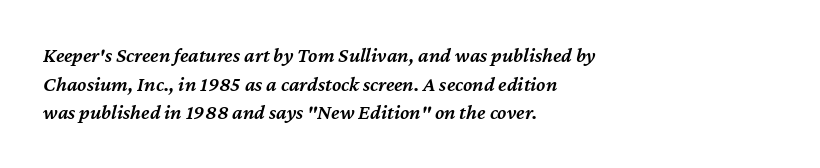
{"italic": "yes", "lean": "right", "slant_degrees": 12, "bold": "semi", "underline": "no", "align": "left", "line_spacing": "normal", "line_spacing_ratio": 1.36, "letter_spacing": "normal", "letter_spacing_em": 0.0, "glyph_px": 21}
